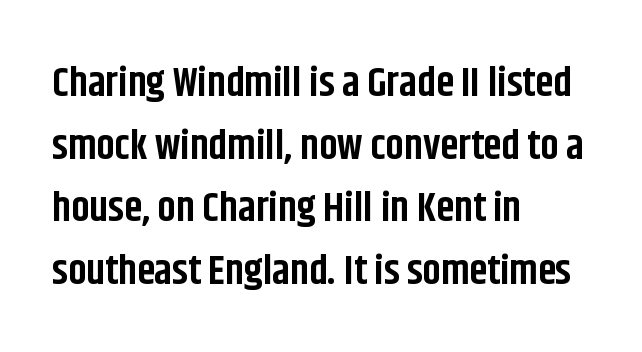
The image shows 41 px bold, condensed sans-serif type, upright; set left-aligned, normal line spacing (1.53x), normal letter spacing, not underlined; low stroke contrast and a large x-height.
